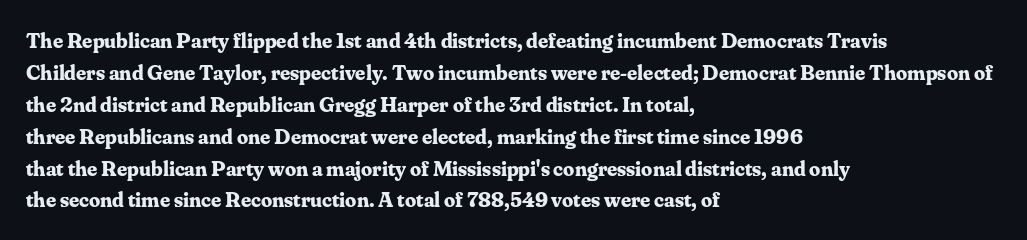
The image shows 22 px bold type, upright; set left-aligned, normal line spacing (1.45x), normal letter spacing, not underlined.
